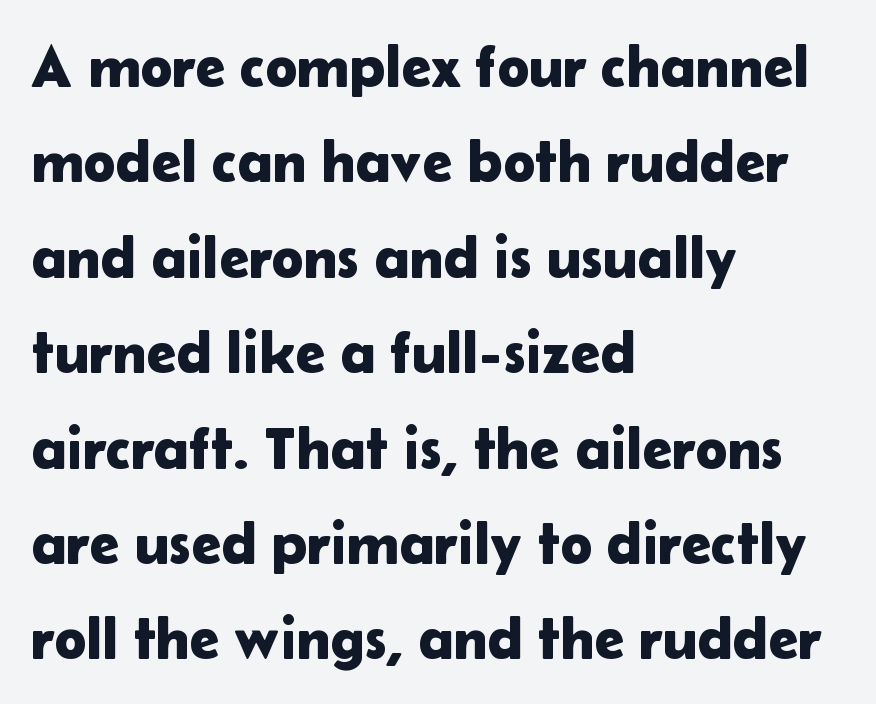
A typesetter would label this face a sans. Character widths vary here, with narrow letters taking less room than wide ones. The lines in this sample share a left origin and differ only in where they stop. The leading is moderate, giving the passage an even texture. Unlike italic type, these characters show no tilt at all.
